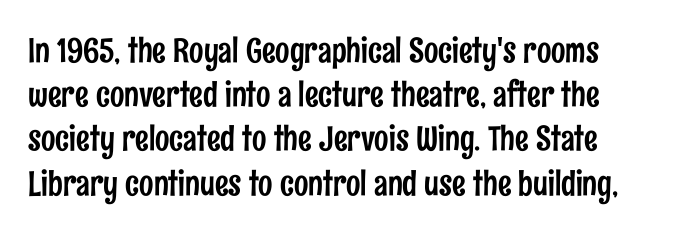
{"serif": "no", "italic": "no", "width": "condensed", "stroke_contrast": "low", "x_height": "medium", "monospaced": "no", "underline": "no", "line_spacing": "normal", "line_spacing_ratio": 1.3, "letter_spacing": "normal", "letter_spacing_em": 0.0, "glyph_px": 34}
